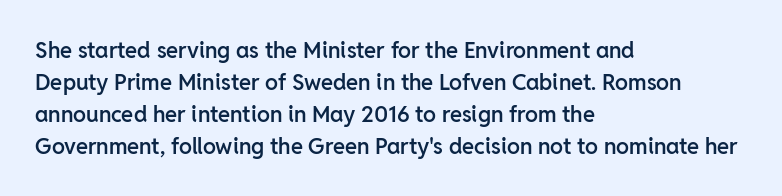
Q: Is the text bold? A: Semi-bold.
Q: Is the text italic (slanted)? A: No, it is upright.
Q: Is the text underlined? A: No.
Q: How is the paragraph aligned? A: Left-aligned.
Q: Is the spacing between letters normal or unusually wide? A: Normal.
Q: Is the spacing between lines tight, normal or loose? A: Normal.
